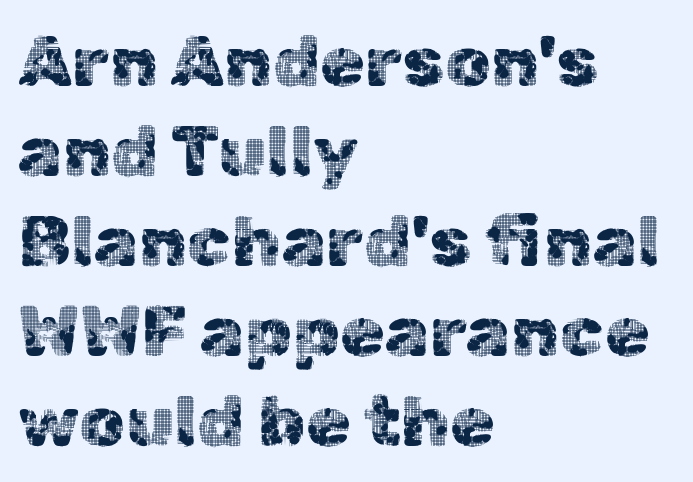
Q: Is the text italic (slanted)? A: No, it is upright.
Q: Is the typeface a serif or a sans-serif typeface? A: Sans-serif.
Q: Is the text underlined? A: No.
Q: How is the paragraph aligned? A: Left-aligned.
Q: Is the spacing between letters normal or unusually wide? A: Normal.
Q: Is the spacing between lines tight, normal or loose? A: Normal.
Q: Width (condensed, normal, or wide)? A: Normal.
Q: x-height? A: Medium.
Q: Monospaced? A: No.
